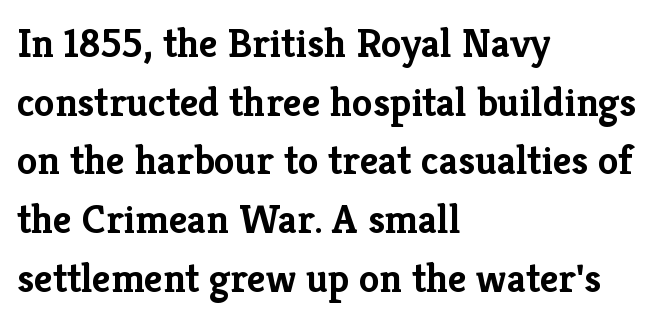
The lettering holds an erect, upright posture throughout. Letter spacing: default. The text was rendered using a seriffed face with decorative stroke endings. Is the type bold? Yes — the strokes are clearly thick and heavy. The rendering uses natural spacing where letterforms have individual widths.
